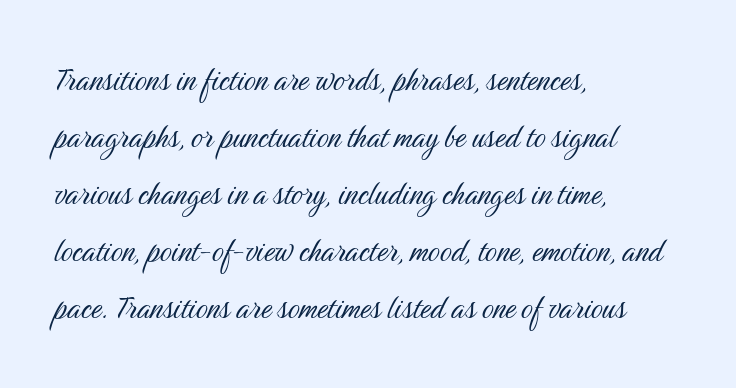
{"serif": "no", "bold": "no", "weight": "light", "width": "condensed", "stroke_contrast": "medium", "x_height": "medium", "monospaced": "no", "underline": "no", "align": "left", "line_spacing": "normal", "line_spacing_ratio": 1.54, "letter_spacing": "normal", "letter_spacing_em": 0.0, "glyph_px": 37}
